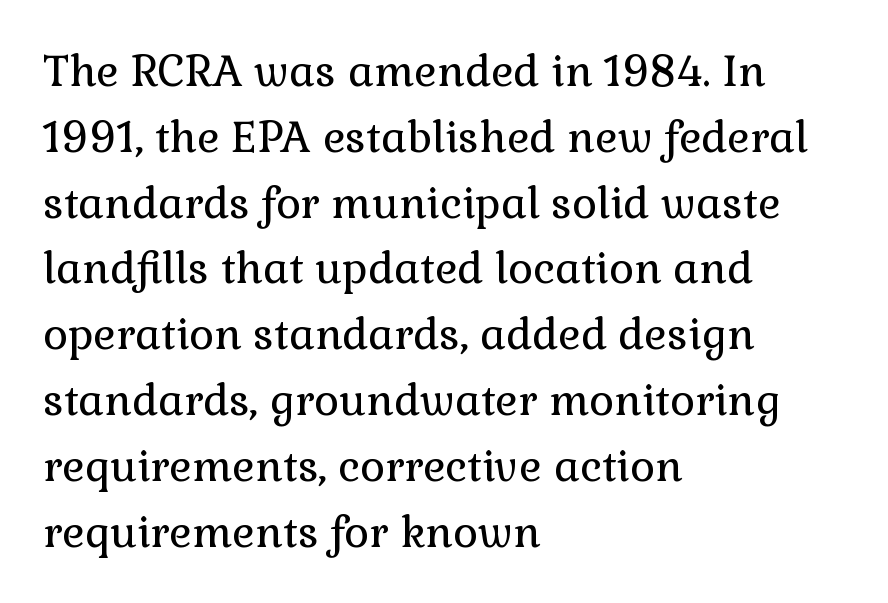
The image shows 43 px regular-weight serif type, upright; set left-aligned, normal line spacing (1.53x), normal letter spacing, not underlined; low stroke contrast and a medium x-height.
